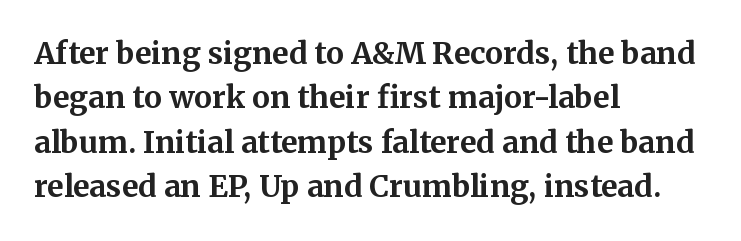
{"serif": "yes", "italic": "no", "bold": "yes", "weight": "bold", "width": "normal", "stroke_contrast": "medium", "x_height": "medium", "monospaced": "no", "underline": "no", "align": "left", "line_spacing": "normal", "line_spacing_ratio": 1.48, "letter_spacing": "normal", "letter_spacing_em": 0.0, "glyph_px": 30}
